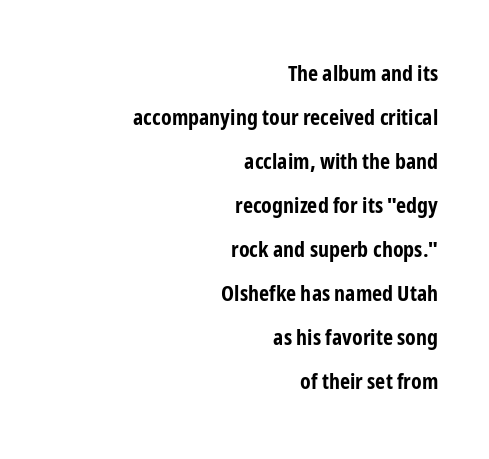
{"italic": "no", "bold": "yes", "underline": "no", "align": "right", "line_spacing": "loose", "line_spacing_ratio": 2.0, "letter_spacing": "normal", "letter_spacing_em": 0.0, "glyph_px": 22}
